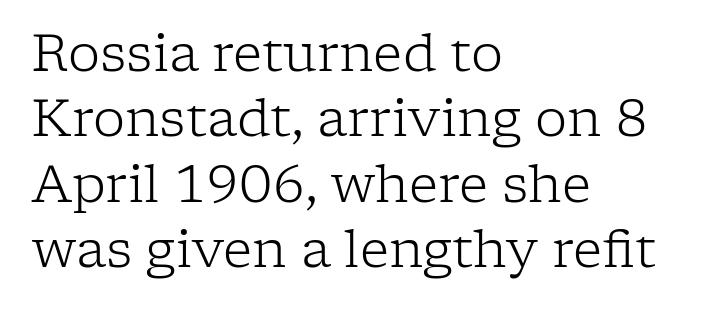
The image shows 51 px light serif type, upright; set left-aligned, normal line spacing (1.28x), normal letter spacing, not underlined; low stroke contrast and a medium x-height.
